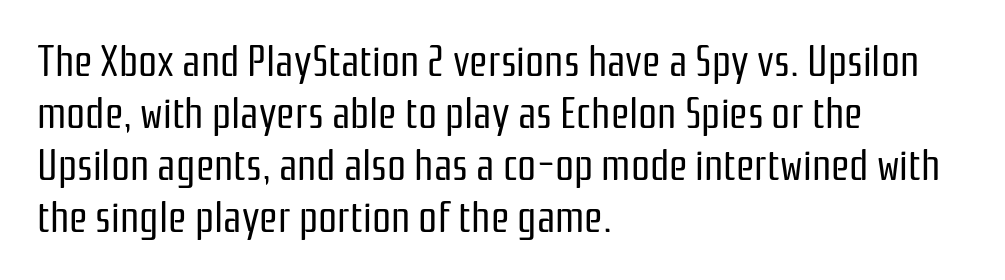
{"serif": "no", "italic": "no", "bold": "no", "weight": "regular", "width": "condensed", "stroke_contrast": "low", "x_height": "medium", "monospaced": "no", "underline": "no", "align": "left", "line_spacing_ratio": 1.24, "letter_spacing": "normal", "letter_spacing_em": 0.0, "glyph_px": 42}
